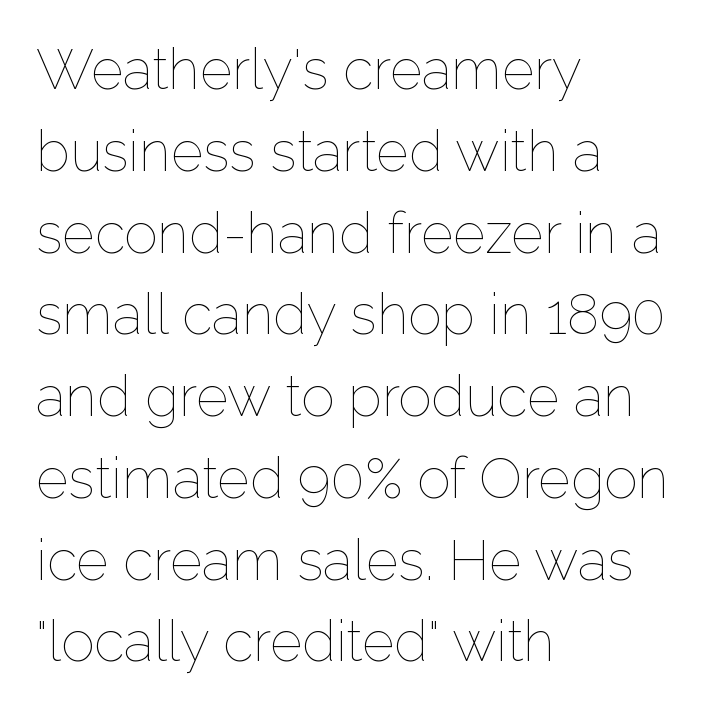
The image shows 56 px thin type, upright; set left-aligned, normal line spacing (1.46x), normal letter spacing, not underlined; low stroke contrast and a medium x-height.
